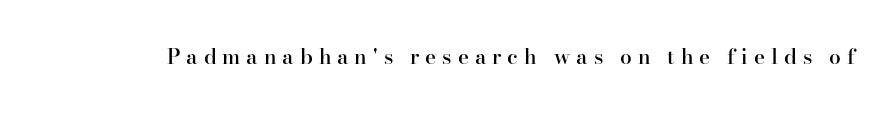
Q: Is the text bold? A: Semi-bold.
Q: Is the text italic (slanted)? A: No, it is upright.
Q: Is the text underlined? A: No.
Q: Is the spacing between letters normal or unusually wide? A: Unusually wide.
